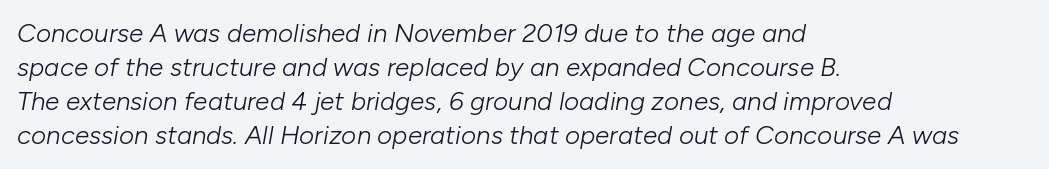
Interline gaps are of average width in this sample. Words appear dense and cohesive because spacing is normal. Beneath every word, the page is bare. The glyphs look as if they've been sheared to an angle. Stroke mass is kept to a normal reading level or below.
